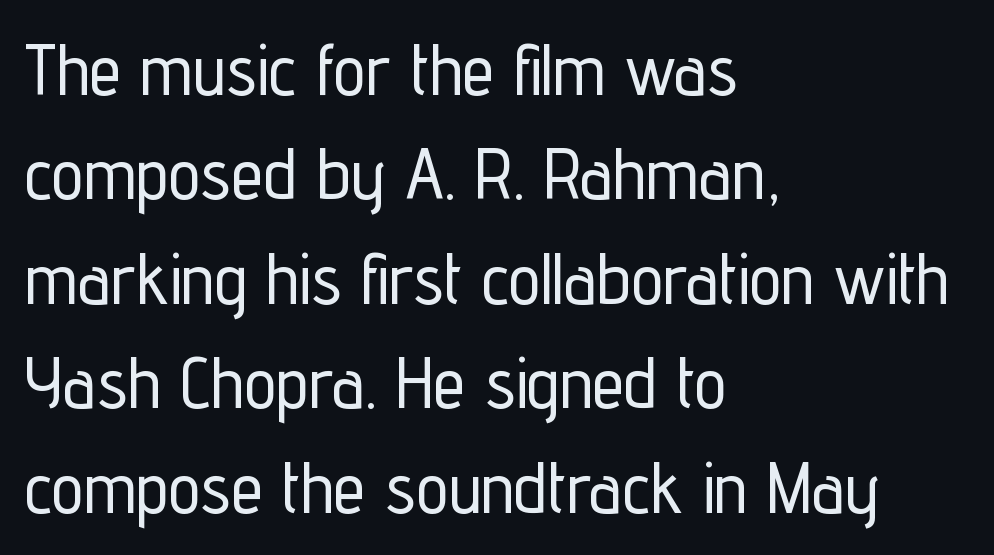
Q: Is the text italic (slanted)? A: No, it is upright.
Q: Is the typeface a serif or a sans-serif typeface? A: Sans-serif.
Q: Is the text underlined? A: No.
Q: How is the paragraph aligned? A: Left-aligned.
Q: Is the spacing between letters normal or unusually wide? A: Normal.
Q: Is the spacing between lines tight, normal or loose? A: Normal.
Q: Width (condensed, normal, or wide)? A: Condensed.
Q: Stroke contrast? A: Low.
Q: x-height? A: Medium.
Q: Monospaced? A: No.
